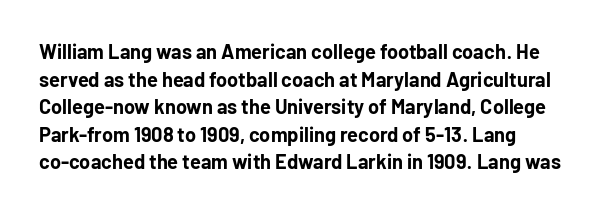
Q: Is the text bold? A: Yes.
Q: Is the text italic (slanted)? A: No, it is upright.
Q: Is the text underlined? A: No.
Q: How is the paragraph aligned? A: Left-aligned.
Q: Is the spacing between letters normal or unusually wide? A: Normal.
Q: Is the spacing between lines tight, normal or loose? A: Normal.
